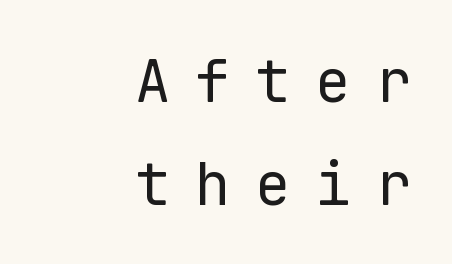
{"serif": "no", "italic": "no", "bold": "no", "weight": "regular", "width": "normal", "stroke_contrast": "low", "x_height": "medium", "monospaced": "yes", "underline": "no", "align": "right", "line_spacing_ratio": 1.74, "letter_spacing": "wide", "letter_spacing_em": 0.42, "glyph_px": 59}
